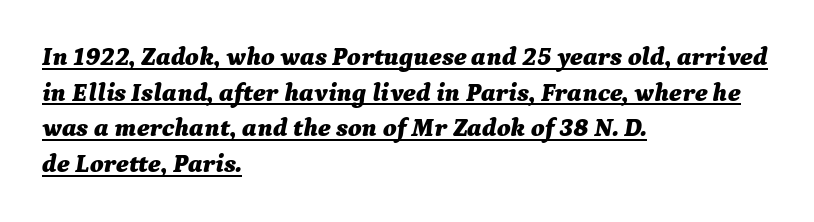
The image shows 26 px bold type, italic (leaning right); set left-aligned, normal line spacing (1.37x), normal letter spacing, underlined.
